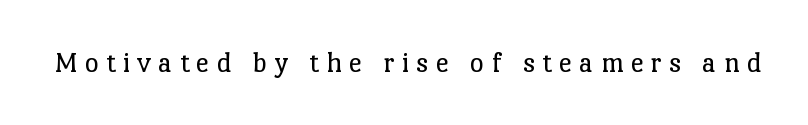
Q: Is the text bold? A: No.
Q: Is the text italic (slanted)? A: No, it is upright.
Q: Is the typeface a serif or a sans-serif typeface? A: Serif.
Q: Is the text underlined? A: No.
Q: Is the spacing between letters normal or unusually wide? A: Unusually wide.
Q: Width (condensed, normal, or wide)? A: Normal.
Q: Stroke contrast? A: Low.
Q: x-height? A: Medium.
Q: Monospaced? A: No.
